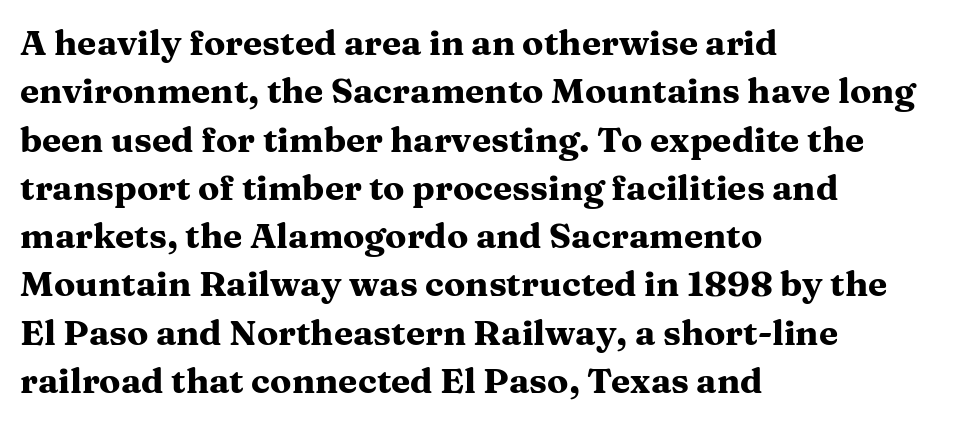
Quick note: not italic, upright. Letters rest on an invisible, unmarked baseline. The rendering uses natural spacing where letterforms have individual widths. The typesetting leans heavy: a genuine bold. The designer left line spacing at the default. How are the letters spaced? Ordinarily, with no added tracking.
